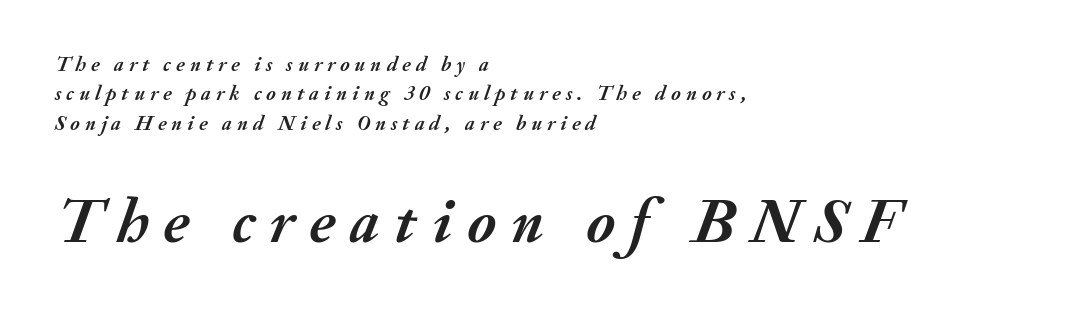
Q: Is the text bold? A: Yes.
Q: Is the text italic (slanted)? A: Yes, it leans right by about 20 degrees.
Q: Is the text underlined? A: No.
Q: How is the paragraph aligned? A: Left-aligned.
Q: Is the spacing between letters normal or unusually wide? A: Unusually wide.
Q: Is the spacing between lines tight, normal or loose? A: Normal.
Q: Which block of text is set in a larger size, the first (top) or the second (bottom)? A: The second (bottom) one.
Q: Width (condensed, normal, or wide)? A: Normal.
Q: Stroke contrast? A: Medium.
Q: x-height? A: Small.
Q: Monospaced? A: No.
